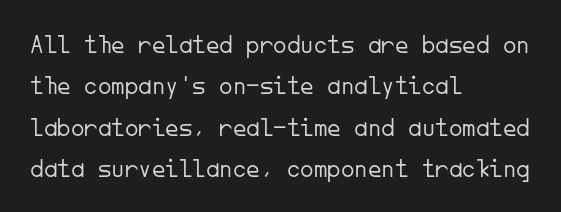
In terms of leading, this rendering sits right in the middle. The lettering stays uniformly vertical, giving the passage a roman look. Decoration check: the copy has no underline. The passage shown is not bold in any degree. How are the letters spaced? Ordinarily, with no added tracking.
